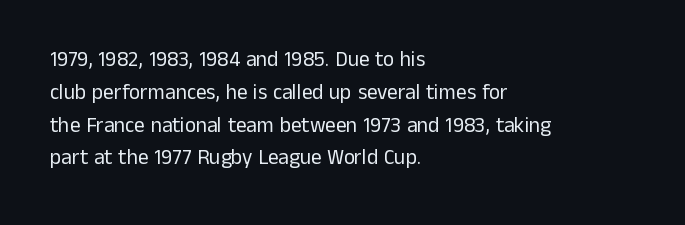
Q: Is the text bold? A: No.
Q: Is the text italic (slanted)? A: No, it is upright.
Q: Is the text underlined? A: No.
Q: How is the paragraph aligned? A: Left-aligned.
Q: Is the spacing between letters normal or unusually wide? A: Normal.
Q: Is the spacing between lines tight, normal or loose? A: Normal.
